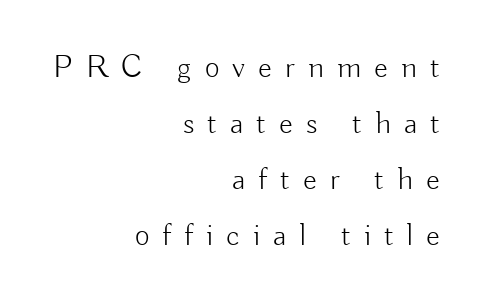
Line endings align vertically; line beginnings do not. Weight: regular or lighter. Unlike a traditional serif, this face leaves its strokes unadorned. Characters follow at a spacing far wider than the type designer built in.
